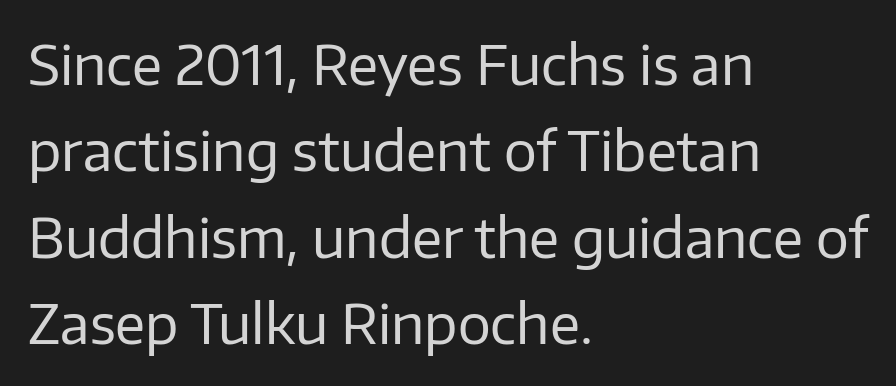
Q: Is the text bold? A: No.
Q: Is the text italic (slanted)? A: No, it is upright.
Q: Is the typeface a serif or a sans-serif typeface? A: Sans-serif.
Q: Is the text underlined? A: No.
Q: How is the paragraph aligned? A: Left-aligned.
Q: Is the spacing between letters normal or unusually wide? A: Normal.
Q: Is the spacing between lines tight, normal or loose? A: Normal.
Q: Width (condensed, normal, or wide)? A: Normal.
Q: Stroke contrast? A: Low.
Q: x-height? A: Medium.
Q: Monospaced? A: No.
